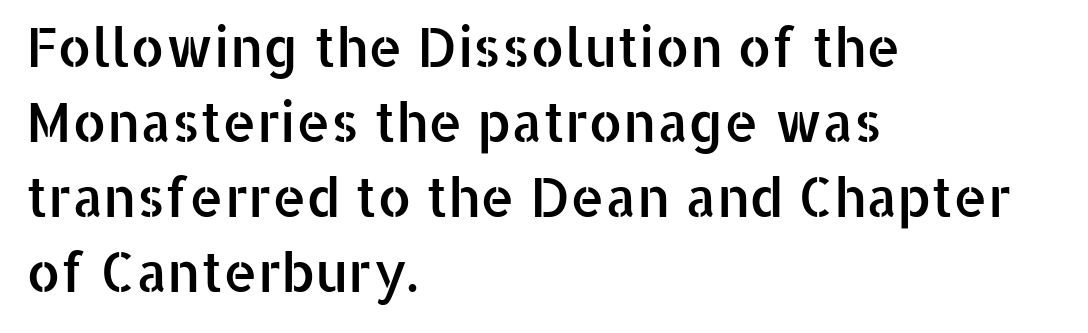
The image shows 54 px sans-serif type, upright; set left-aligned, normal line spacing (1.39x), normal letter spacing, not underlined; low stroke contrast and a medium x-height.
